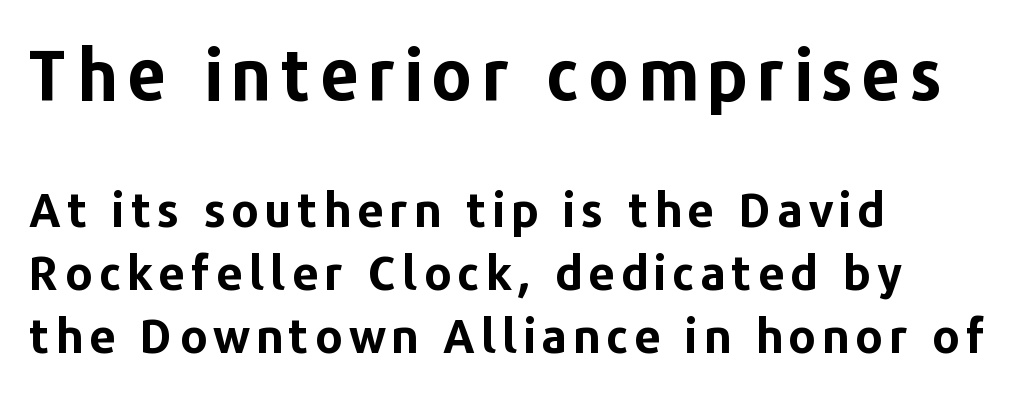
The emphasis by scale lands on block number one, above. Do the letters lean? They stand straight. The paragraph has a hard left edge and a soft right edge. Heft: maximum for text — a bold.
